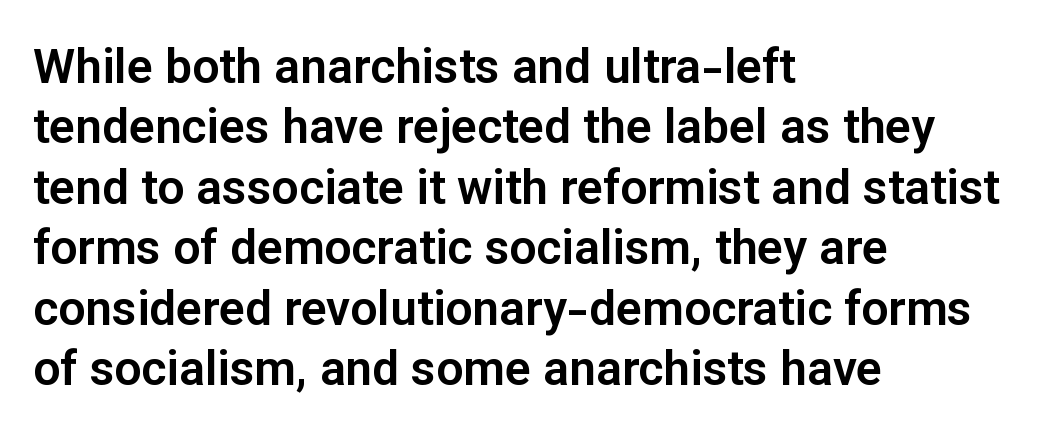
Quick note: underline off. Posture: straight, roman, zero tilt. The block of text has a typical density, with ordinary space between rows. Serif or sans? Sans — the stroke terminals are bare. Inter-character spacing is left at the font's built-in metrics.
